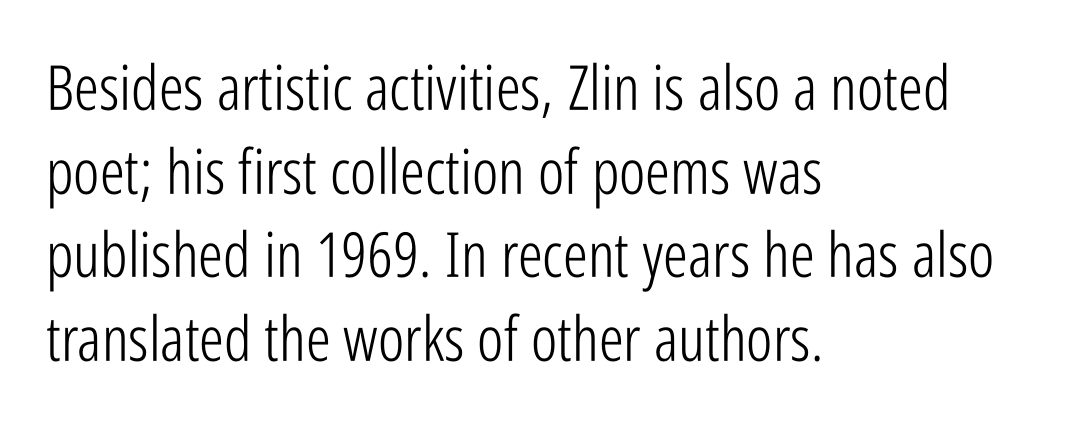
{"serif": "no", "italic": "no", "bold": "no", "weight": "light", "width": "condensed", "stroke_contrast": "low", "x_height": "medium", "monospaced": "no", "underline": "no", "align": "left", "line_spacing": "normal", "line_spacing_ratio": 1.35, "letter_spacing": "normal", "letter_spacing_em": 0.0, "glyph_px": 62}
